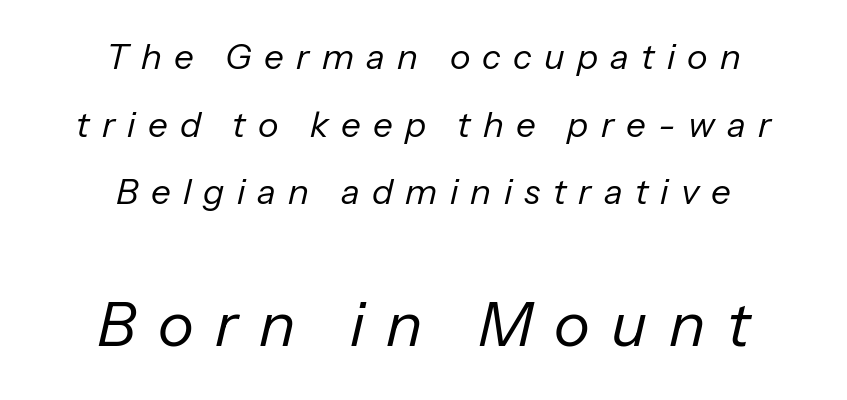
No extra ink here — the face is not bold. The strip under each line holds only bare page. Both edges are ragged and mirror each other, which tells us the setting is centered. Varying glyph widths throughout — classic text-font behaviour. In terms of letterspacing, this is a distinctly airy, spread setting. Posture: slanted.
